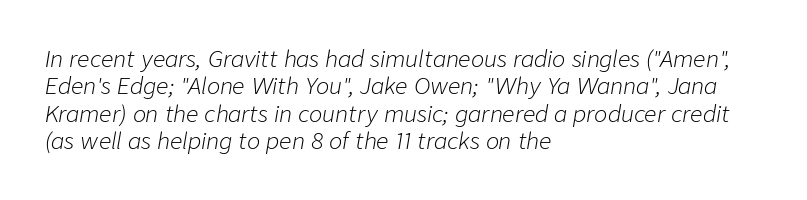
Q: Is the text bold? A: No.
Q: Is the text italic (slanted)? A: Yes, it leans right by about 9 degrees.
Q: Is the text underlined? A: No.
Q: How is the paragraph aligned? A: Left-aligned.
Q: Is the spacing between letters normal or unusually wide? A: Normal.
